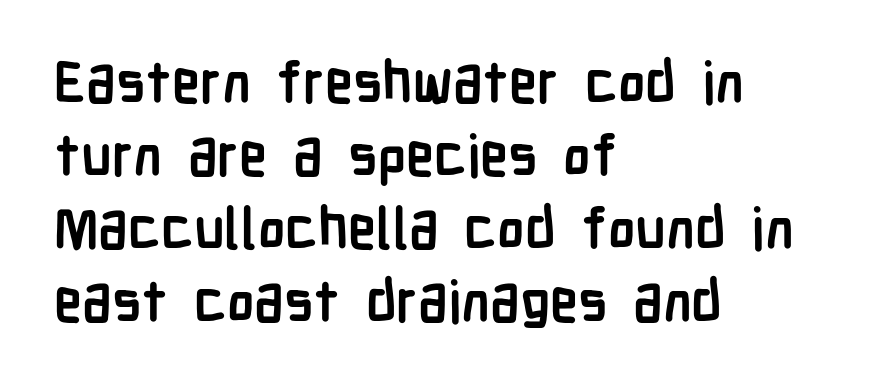
{"serif": "no", "italic": "no", "bold": "yes", "weight": "semibold", "width": "condensed", "stroke_contrast": "low", "x_height": "medium", "monospaced": "no", "underline": "no", "align": "left", "line_spacing": "normal", "line_spacing_ratio": 1.28, "letter_spacing": "normal", "letter_spacing_em": 0.0, "glyph_px": 57}
